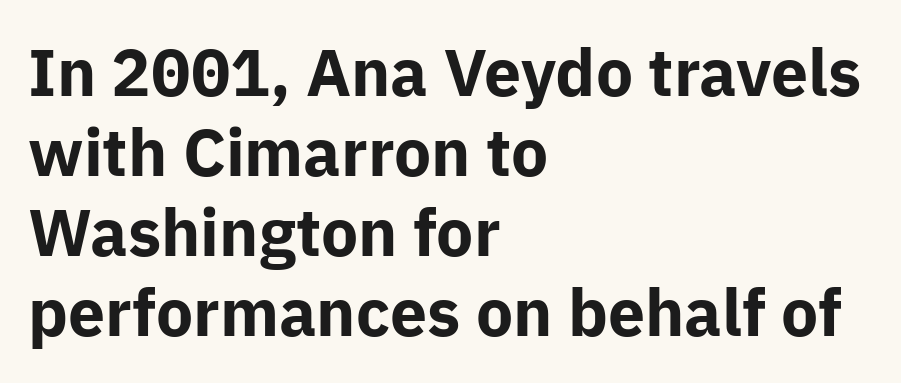
The image shows 66 px bold sans-serif type, upright; set left-aligned, line spacing 1.21x, normal letter spacing, not underlined; low stroke contrast and a medium x-height.
